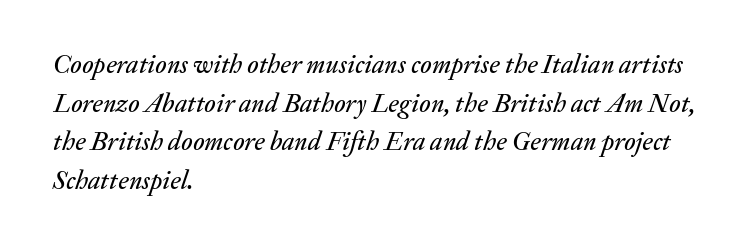
The image shows 26 px text type, italic (leaning right); set left-aligned, normal line spacing (1.49x), normal letter spacing, not underlined.
